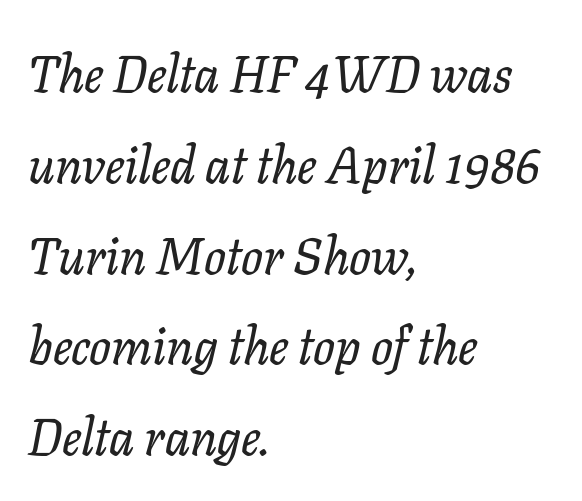
Is the type slanted? Yes — the strokes lean at a clear angle. In terms of letterspacing, this is plain default setting. This rendering employs a face with finishing strokes, i.e., a serif. Think of a printed novel: that variable character pitch is what you see here.
